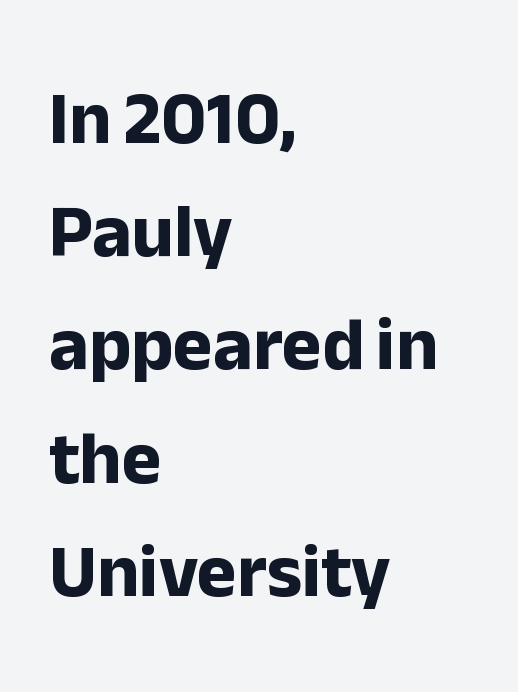
The passage shown is typed in a proportional face where columns would drift. Inter-character spacing is left at the font's built-in metrics. The letters are bold, with thick, heavy strokes. Nope, not italic — everything's standing straight.
